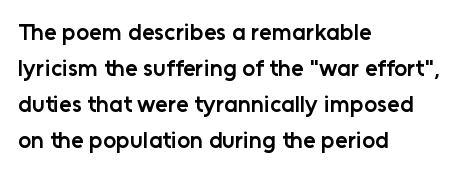
All the whitespace from short lines collects on the right. The space between consecutive lines is moderate. The type is set solid horizontally, with unmodified tracking. Does the lettering tilt? It doesn't — this is upright. Is the type bold? Partly — it's a semibold, heavier than regular but not fully bold.
